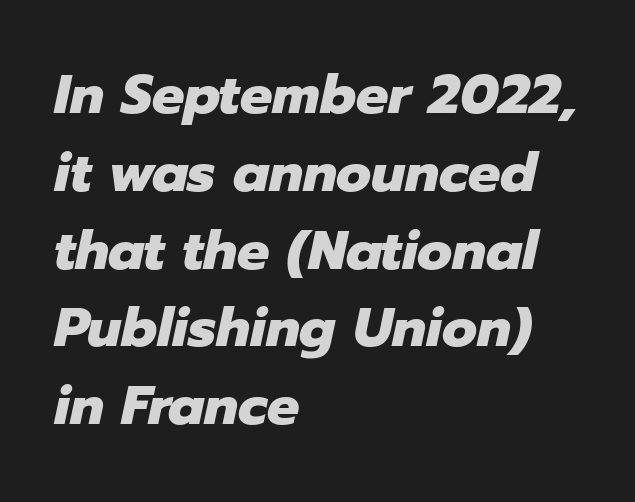
The image shows 54 px heavy type, italic (leaning right); set left-aligned, normal line spacing (1.44x), normal letter spacing, not underlined; low stroke contrast and a medium x-height.
